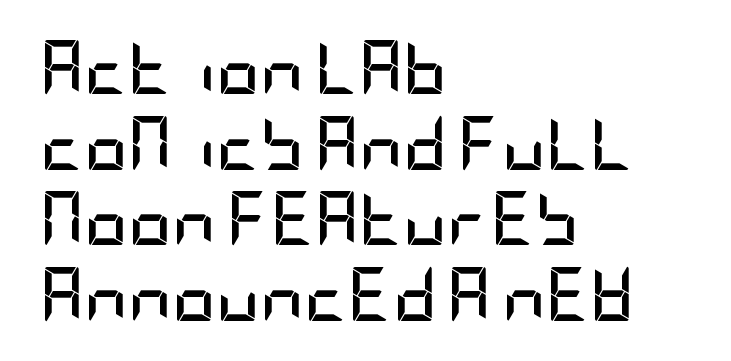
The image shows 54 px semibold, condensed sans-serif type, upright; set left-aligned, normal line spacing (1.4x), normal letter spacing, not underlined; low stroke contrast and a large x-height.
